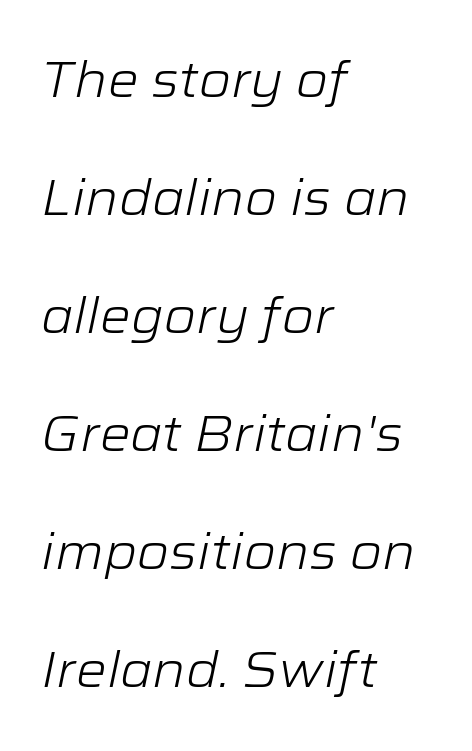
Does the lettering tilt? It does — this is italic. The string is rendered with underlining switched off. Left-aligned paragraph, ragged on the right. The rendering uses natural spacing where letterforms have individual widths. Notice the wide empty band between every row — that's loose leading.
